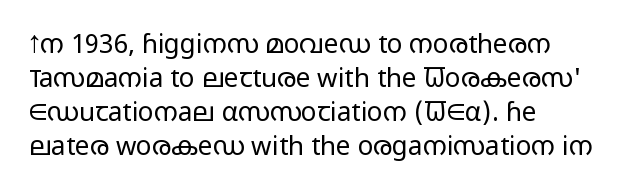
The image shows 26 px text type, upright; set left-aligned, normal line spacing (1.31x), normal letter spacing, not underlined.
